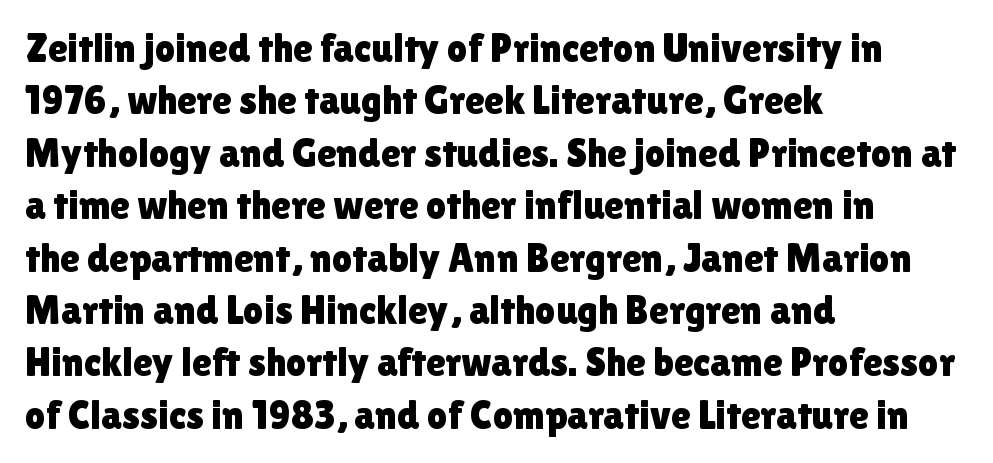
The image shows 40 px sans-serif type, upright; set left-aligned, normal line spacing (1.31x), normal letter spacing, not underlined; a medium x-height.
